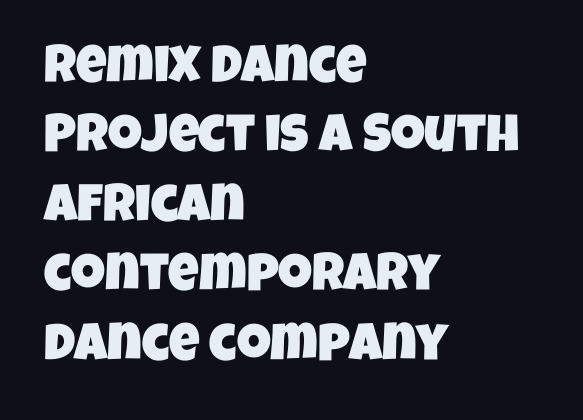
Q: Is the typeface a serif or a sans-serif typeface? A: Sans-serif.
Q: Is the text underlined? A: No.
Q: How is the paragraph aligned? A: Left-aligned.
Q: Is the spacing between letters normal or unusually wide? A: Normal.
Q: Is the spacing between lines tight, normal or loose? A: Normal.
Q: Width (condensed, normal, or wide)? A: Condensed.
Q: Stroke contrast? A: Low.
Q: x-height? A: Large.
Q: Monospaced? A: No.
